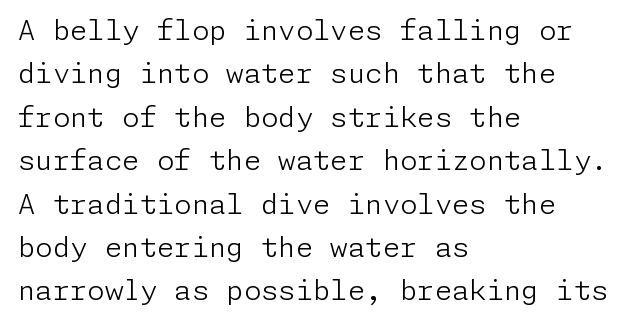
The image shows 28 px light sans-serif type, upright; set left-aligned, normal line spacing (1.55x), normal letter spacing, not underlined; low stroke contrast and a medium x-height.
